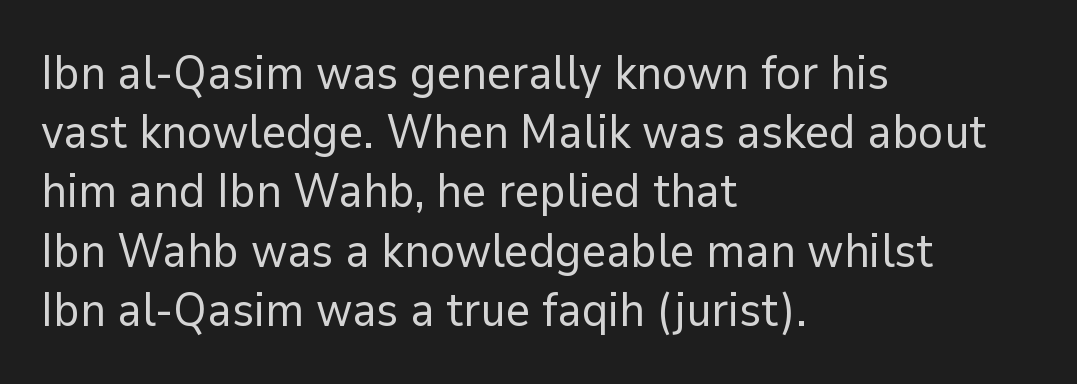
Standard letterfit; no display-style spreading of the glyphs. Type style note: lacks serifs. A quiet, ordinary-to-light weight characterises the typeface. The letters advance in unequal steps, a hallmark of proportional type. Beneath every word, the page is bare.
